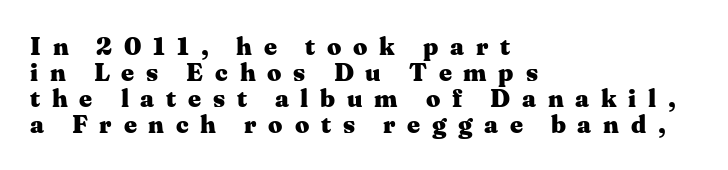
The image shows 25 px bold type, upright; set left-aligned, tight line spacing (1.04x), unusually wide letter spacing (+0.47 em), not underlined.
